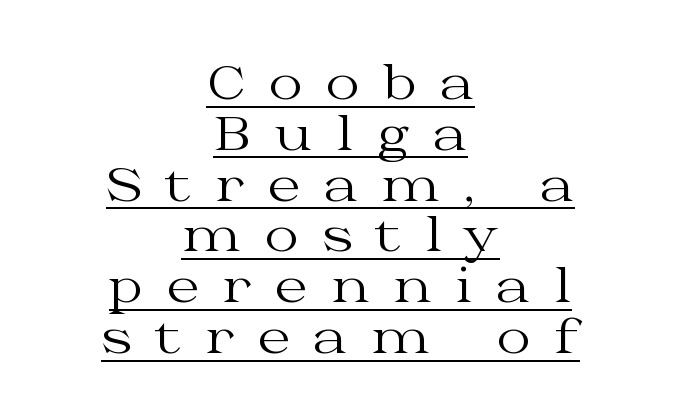
Q: Is the text bold? A: No.
Q: Is the text italic (slanted)? A: No, it is upright.
Q: Is the typeface a serif or a sans-serif typeface? A: Serif.
Q: Is the text underlined? A: Yes.
Q: How is the paragraph aligned? A: Centered.
Q: Is the spacing between letters normal or unusually wide? A: Unusually wide.
Q: Is the spacing between lines tight, normal or loose? A: Tight.
Q: Width (condensed, normal, or wide)? A: Wide.
Q: Stroke contrast? A: Medium.
Q: x-height? A: Medium.
Q: Monospaced? A: No.
